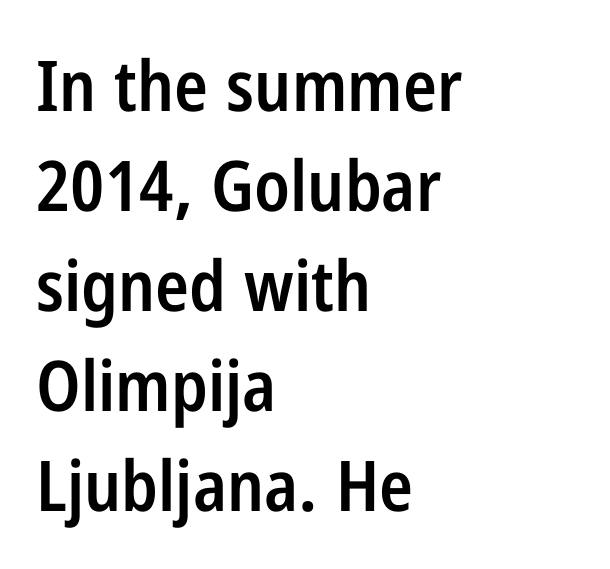
{"serif": "no", "italic": "no", "bold": "semi", "weight": "semibold", "width": "condensed", "stroke_contrast": "low", "x_height": "medium", "monospaced": "no", "underline": "no", "align": "left", "line_spacing": "normal", "line_spacing_ratio": 1.43, "letter_spacing": "normal", "letter_spacing_em": 0.0, "glyph_px": 70}
